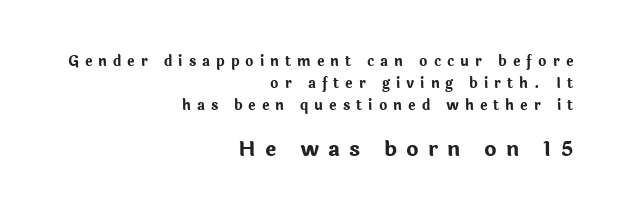
The face used here appears at its bigger size in the lower chunk. The letters are bold, with thick, heavy strokes. Between one letter and the next there's a generous, obvious gap. Posture: upright roman. The typesetter chose a ragged-left arrangement here.
